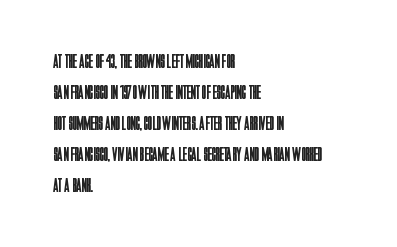
The image shows 20 px text type, upright; set left-aligned, normal line spacing (1.55x), normal letter spacing, not underlined.
